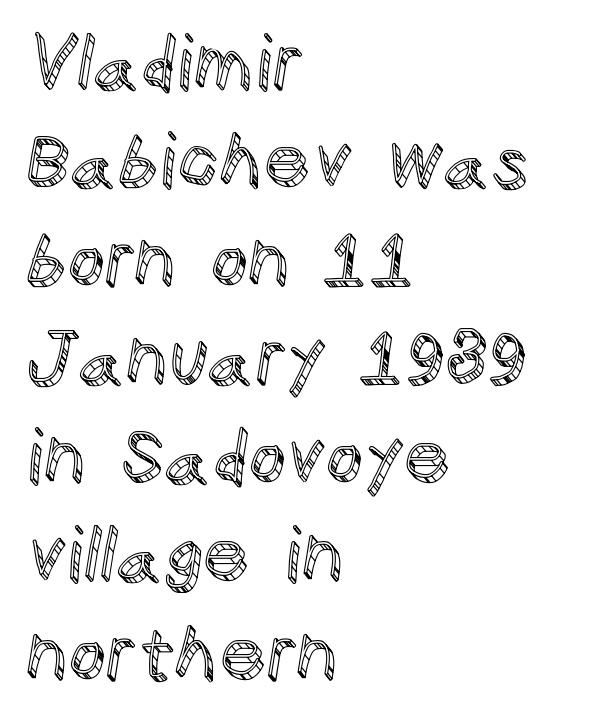
Q: Is the text italic (slanted)? A: Yes.
Q: Is the text underlined? A: No.
Q: How is the paragraph aligned? A: Left-aligned.
Q: Is the spacing between letters normal or unusually wide? A: Normal.
Q: Is the spacing between lines tight, normal or loose? A: Normal.
Q: Width (condensed, normal, or wide)? A: Normal.
Q: x-height? A: Large.
Q: Monospaced? A: No.
